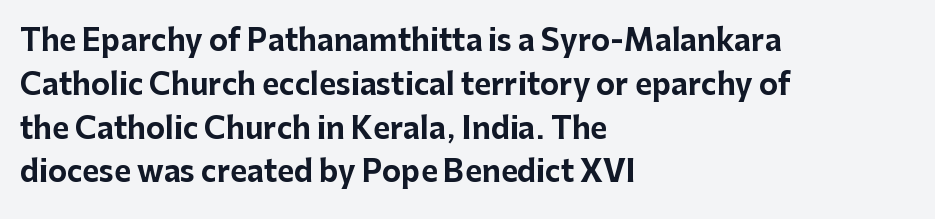
The image shows 29 px bold sans-serif type, upright; set left-aligned, normal line spacing (1.51x), normal letter spacing, not underlined; low stroke contrast and a medium x-height.
